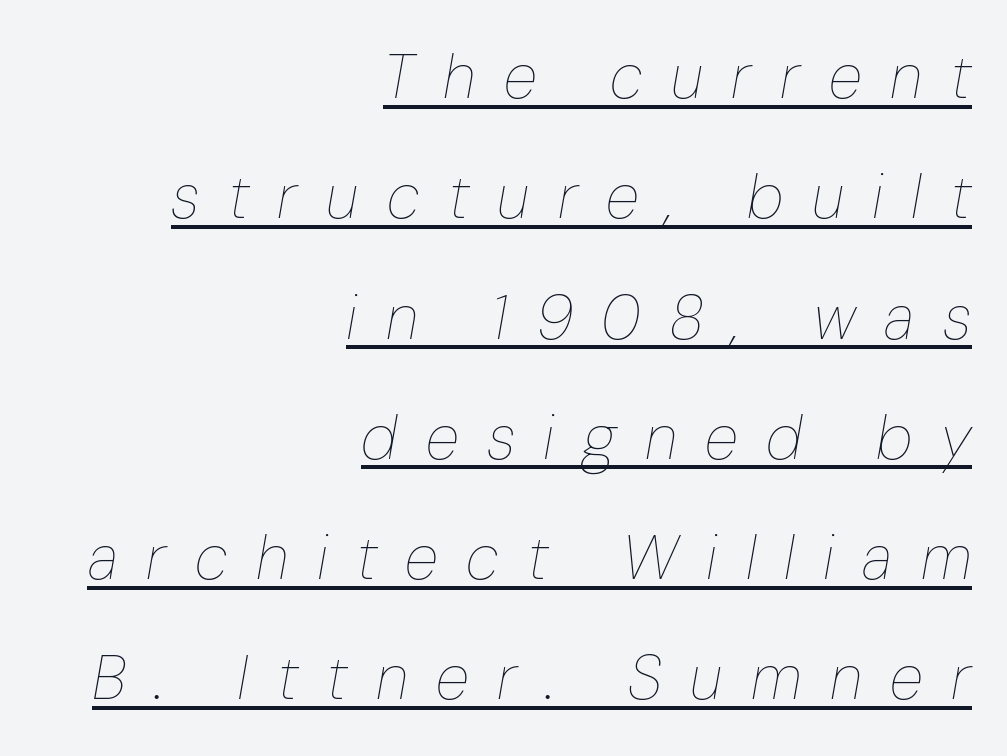
{"italic": "yes", "lean": "right", "slant_degrees": 10, "bold": "no", "weight": "thin", "width": "condensed", "stroke_contrast": "low", "x_height": "medium", "monospaced": "no", "underline": "yes", "align": "right", "line_spacing": "loose", "line_spacing_ratio": 1.94, "letter_spacing": "wide", "letter_spacing_em": 0.46, "glyph_px": 62}
